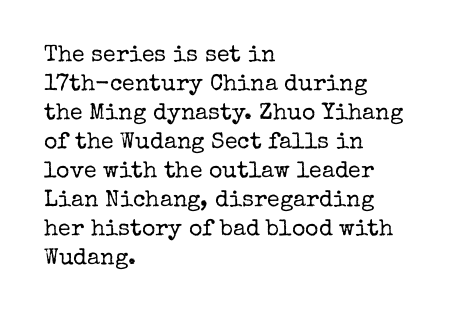
{"italic": "no", "bold": "no", "underline": "no", "align": "left", "line_spacing": "normal", "line_spacing_ratio": 1.26, "letter_spacing": "normal", "letter_spacing_em": 0.0, "glyph_px": 23}
